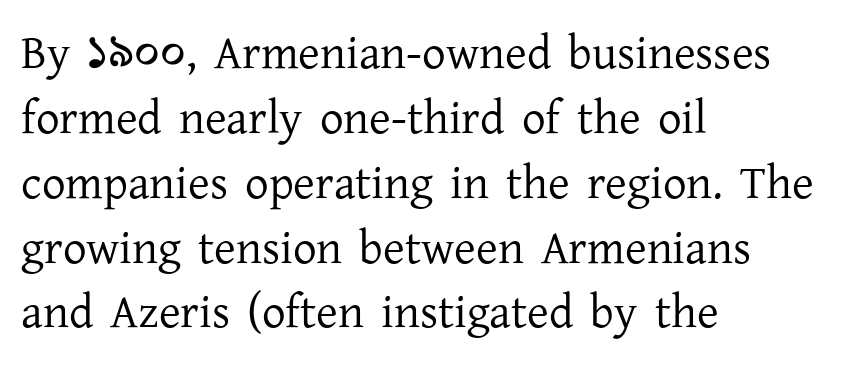
The image shows 47 px regular-weight serif type, upright; set left-aligned, normal line spacing (1.38x), normal letter spacing, not underlined; low stroke contrast and a medium x-height.
